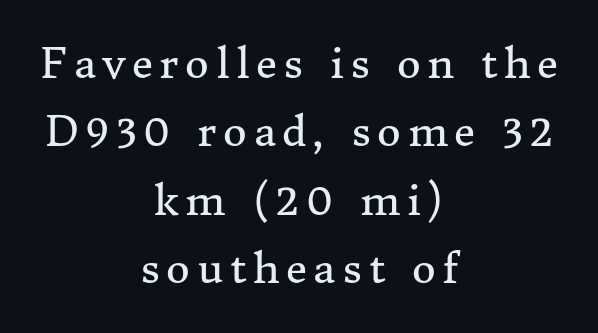
{"serif": "yes", "italic": "no", "bold": "no", "weight": "regular", "width": "normal", "stroke_contrast": "medium", "x_height": "medium", "monospaced": "no", "underline": "no", "align": "center", "line_spacing": "normal", "line_spacing_ratio": 1.67, "glyph_px": 41}
